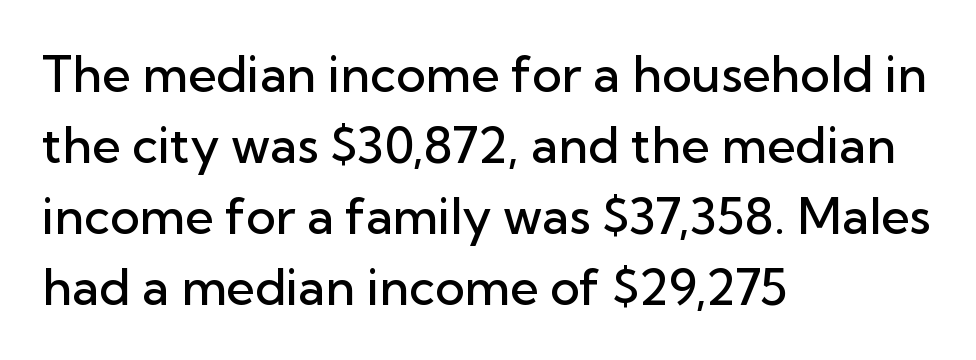
Q: Is the text bold? A: Semi-bold.
Q: Is the text italic (slanted)? A: No, it is upright.
Q: Is the typeface a serif or a sans-serif typeface? A: Sans-serif.
Q: Is the text underlined? A: No.
Q: How is the paragraph aligned? A: Left-aligned.
Q: Is the spacing between letters normal or unusually wide? A: Normal.
Q: Is the spacing between lines tight, normal or loose? A: Normal.
Q: Width (condensed, normal, or wide)? A: Normal.
Q: Stroke contrast? A: Low.
Q: x-height? A: Medium.
Q: Monospaced? A: No.
